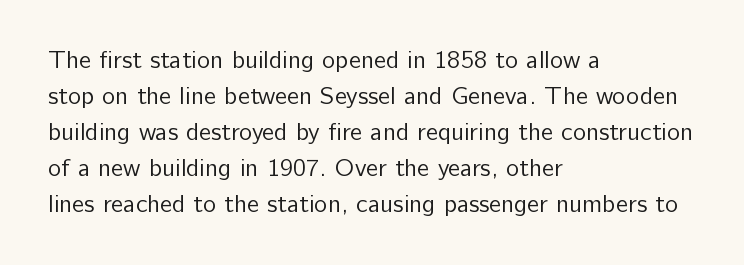
Q: Is the text bold? A: No.
Q: Is the text italic (slanted)? A: No, it is upright.
Q: Is the text underlined? A: No.
Q: How is the paragraph aligned? A: Left-aligned.
Q: Is the spacing between letters normal or unusually wide? A: Normal.
Q: Is the spacing between lines tight, normal or loose? A: Normal.
